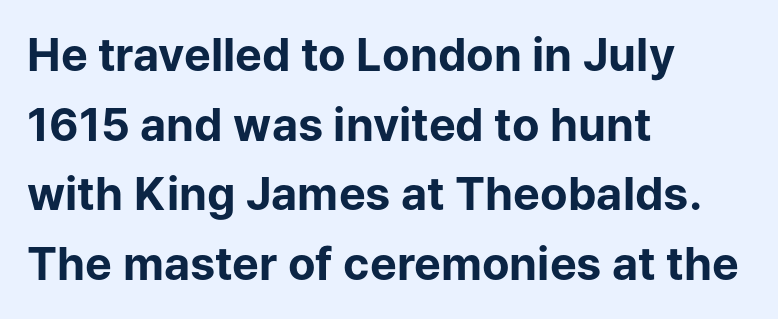
Q: Is the text bold? A: Yes.
Q: Is the text italic (slanted)? A: No, it is upright.
Q: Is the typeface a serif or a sans-serif typeface? A: Sans-serif.
Q: Is the text underlined? A: No.
Q: How is the paragraph aligned? A: Left-aligned.
Q: Is the spacing between letters normal or unusually wide? A: Normal.
Q: Is the spacing between lines tight, normal or loose? A: Normal.
Q: Width (condensed, normal, or wide)? A: Normal.
Q: Stroke contrast? A: Low.
Q: x-height? A: Medium.
Q: Monospaced? A: No.
